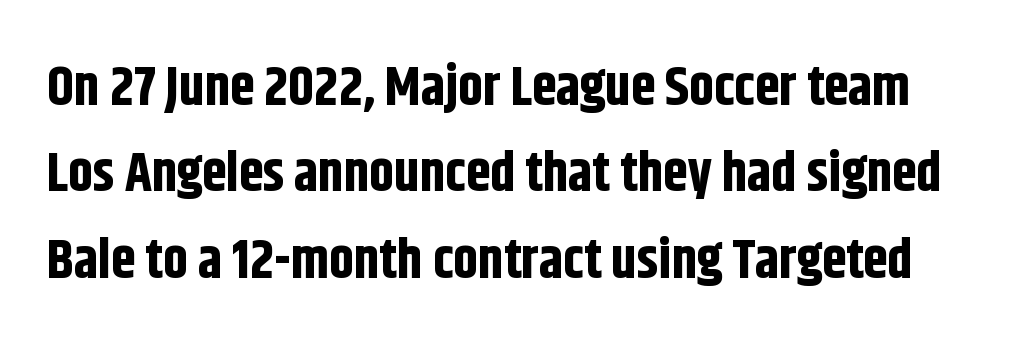
{"serif": "no", "italic": "no", "bold": "yes", "weight": "bold", "width": "condensed", "stroke_contrast": "low", "x_height": "large", "monospaced": "no", "underline": "no", "line_spacing": "normal", "line_spacing_ratio": 1.57, "letter_spacing": "normal", "letter_spacing_em": 0.0, "glyph_px": 55}
